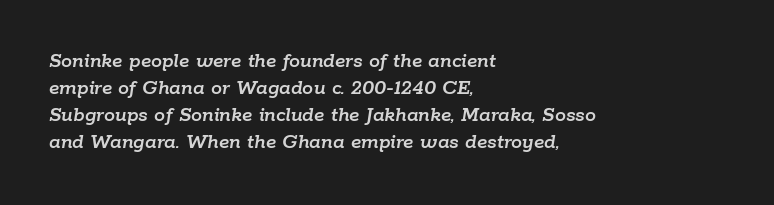
{"italic": "yes", "lean": "right", "slant_degrees": 9, "underline": "no", "align": "left", "line_spacing_ratio": 1.22, "letter_spacing": "normal", "letter_spacing_em": 0.0, "glyph_px": 22}
